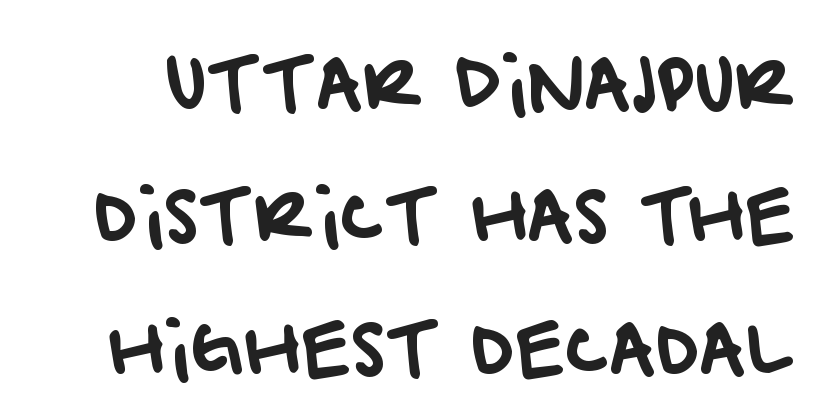
The image shows 72 px sans-serif type; set line spacing 1.84x, normal letter spacing, not underlined; low stroke contrast and a large x-height.
